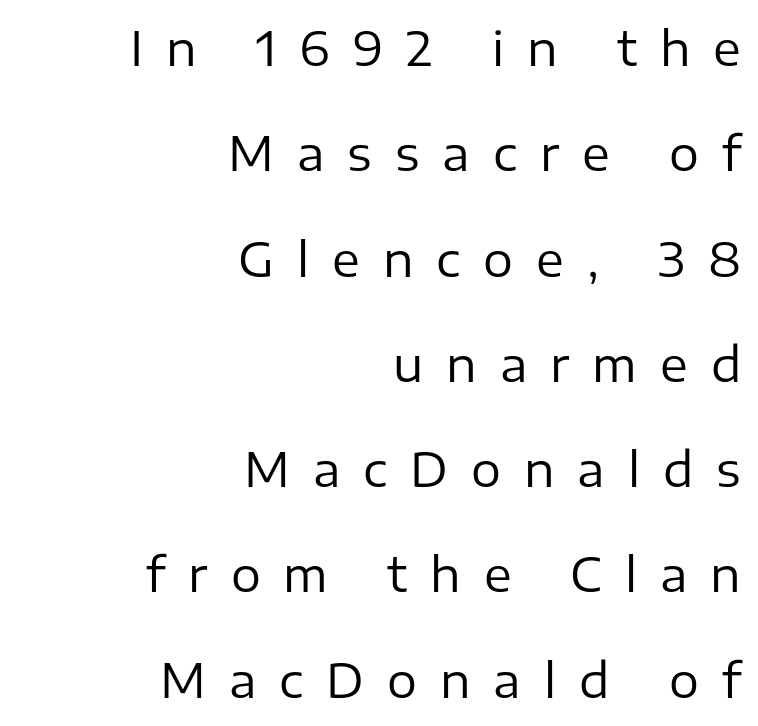
{"serif": "no", "italic": "no", "bold": "no", "weight": "regular", "width": "normal", "stroke_contrast": "low", "x_height": "medium", "monospaced": "no", "underline": "no", "align": "right", "line_spacing": "loose", "line_spacing_ratio": 2.24, "letter_spacing": "wide", "letter_spacing_em": 0.49, "glyph_px": 47}
